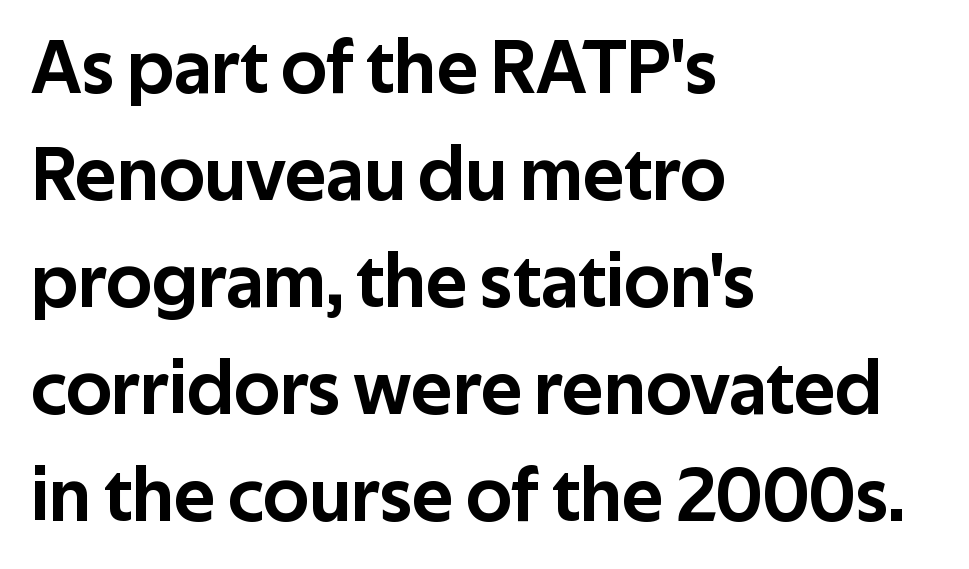
The image shows 77 px sans-serif type, upright; set left-aligned, normal line spacing (1.39x), normal letter spacing, not underlined; low stroke contrast and a medium x-height.
